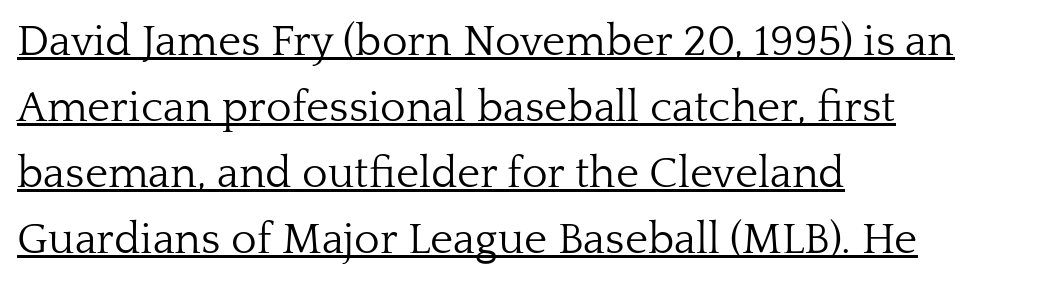
Q: Is the text bold? A: No.
Q: Is the text italic (slanted)? A: No, it is upright.
Q: Is the typeface a serif or a sans-serif typeface? A: Serif.
Q: Is the text underlined? A: Yes.
Q: How is the paragraph aligned? A: Left-aligned.
Q: Is the spacing between letters normal or unusually wide? A: Normal.
Q: Is the spacing between lines tight, normal or loose? A: Normal.
Q: Width (condensed, normal, or wide)? A: Normal.
Q: Stroke contrast? A: Low.
Q: x-height? A: Medium.
Q: Monospaced? A: No.
